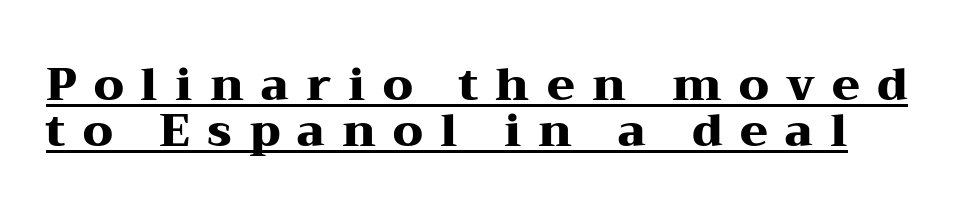
The designer dialed line spacing down below the default. The type family on display is of the serif kind. Underlining? Definitely there. Look at the tracking — it's clearly loosened, letters drifting apart.
